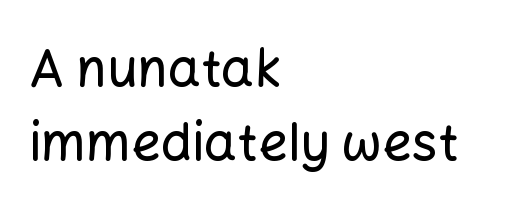
The image shows 52 px sans-serif type, upright; set left-aligned, normal line spacing (1.43x), normal letter spacing, not underlined; low stroke contrast and a medium x-height.
